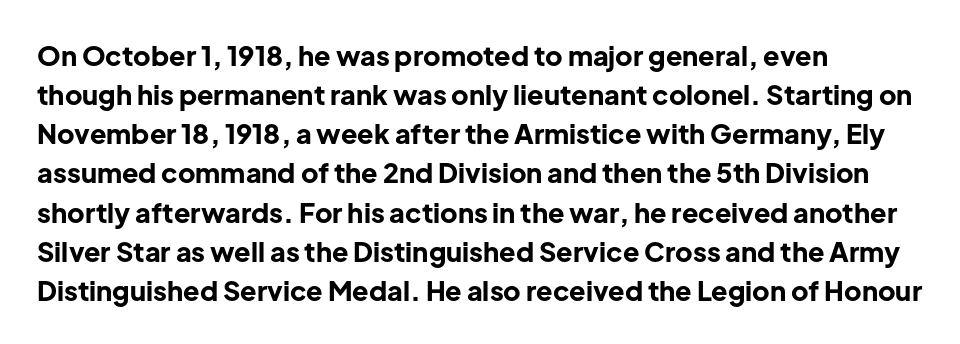
The typography opts for an upright posture over an oblique one. The face used here has the dense, thick strokes of a bold. Words float on clear page, feet unadorned. The typesetter chose a ragged-right arrangement here.
